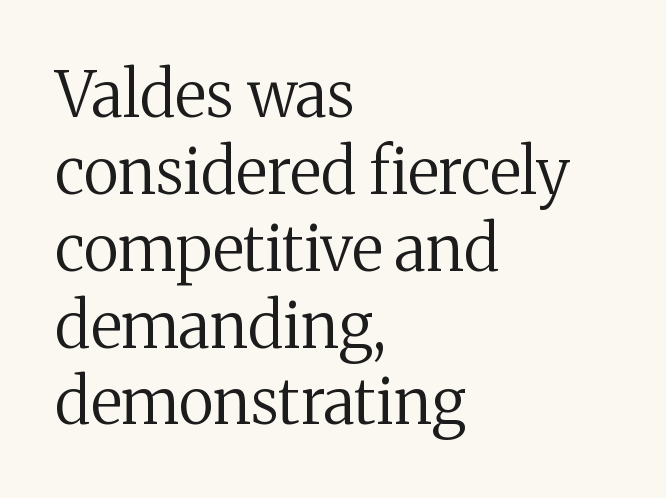
{"serif": "yes", "italic": "no", "bold": "no", "weight": "regular", "width": "normal", "stroke_contrast": "medium", "x_height": "medium", "monospaced": "no", "underline": "no", "align": "left", "line_spacing_ratio": 1.22, "letter_spacing": "normal", "letter_spacing_em": 0.0, "glyph_px": 63}
